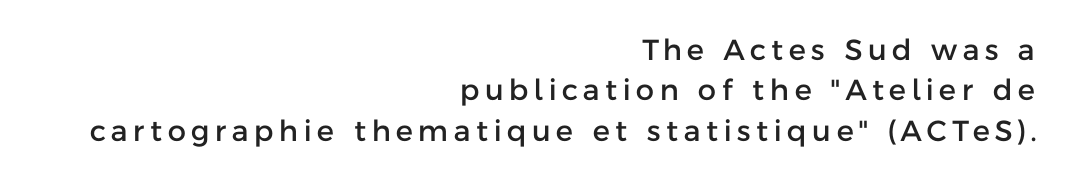
Q: Is the text italic (slanted)? A: No, it is upright.
Q: Is the typeface a serif or a sans-serif typeface? A: Sans-serif.
Q: Is the text underlined? A: No.
Q: How is the paragraph aligned? A: Right-aligned.
Q: Is the spacing between lines tight, normal or loose? A: Normal.
Q: Width (condensed, normal, or wide)? A: Normal.
Q: Stroke contrast? A: Low.
Q: x-height? A: Medium.
Q: Monospaced? A: No.
